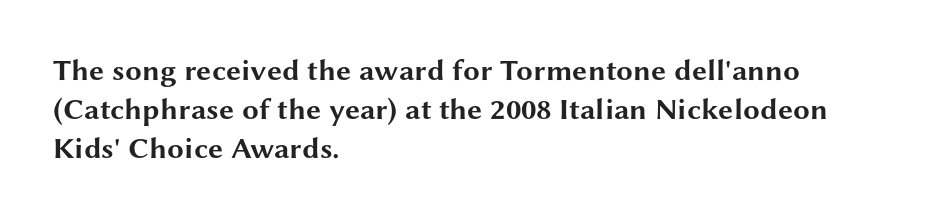
Q: Is the text bold? A: Yes.
Q: Is the text italic (slanted)? A: No, it is upright.
Q: Is the typeface a serif or a sans-serif typeface? A: Sans-serif.
Q: Is the text underlined? A: No.
Q: How is the paragraph aligned? A: Left-aligned.
Q: Is the spacing between letters normal or unusually wide? A: Normal.
Q: Is the spacing between lines tight, normal or loose? A: Normal.
Q: Width (condensed, normal, or wide)? A: Wide.
Q: Stroke contrast? A: Medium.
Q: x-height? A: Medium.
Q: Monospaced? A: No.
